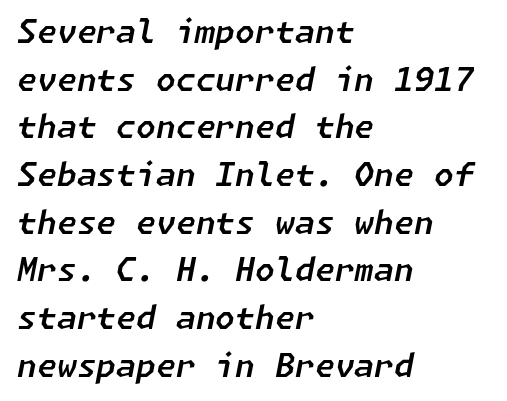
The image shows 32 px text type, italic (leaning right); set left-aligned, normal line spacing (1.49x), normal letter spacing, not underlined; low stroke contrast and a medium x-height.
